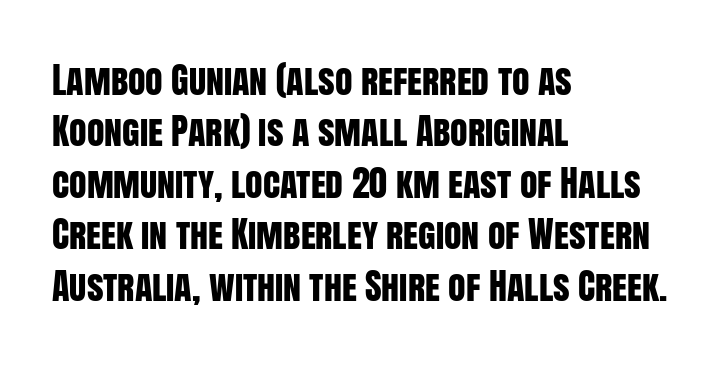
Q: Is the text italic (slanted)? A: No, it is upright.
Q: Is the typeface a serif or a sans-serif typeface? A: Sans-serif.
Q: Is the text underlined? A: No.
Q: How is the paragraph aligned? A: Left-aligned.
Q: Is the spacing between letters normal or unusually wide? A: Normal.
Q: Is the spacing between lines tight, normal or loose? A: Normal.
Q: Width (condensed, normal, or wide)? A: Condensed.
Q: Stroke contrast? A: Low.
Q: x-height? A: Large.
Q: Monospaced? A: No.
